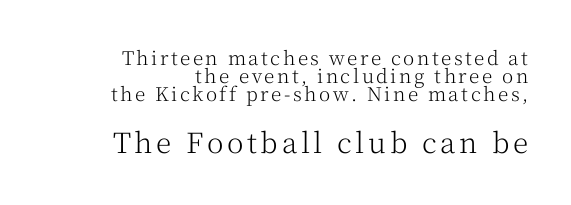
{"serif": "yes", "italic": "no", "bold": "no", "weight": "light", "width": "normal", "stroke_contrast": "medium", "x_height": "medium", "monospaced": "no", "underline": "no", "align": "right", "line_spacing": "tight", "line_spacing_ratio": 0.95, "larger_block": "second", "size_ratio": 1.47, "glyph_px": 28}
